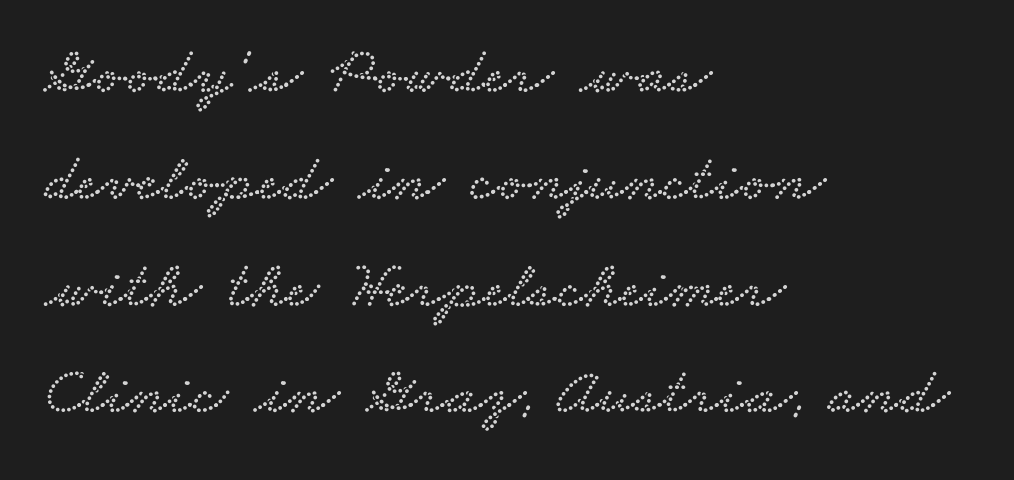
Q: Is the typeface a serif or a sans-serif typeface? A: Serif.
Q: Is the text underlined? A: No.
Q: How is the paragraph aligned? A: Left-aligned.
Q: Is the spacing between letters normal or unusually wide? A: Normal.
Q: Is the spacing between lines tight, normal or loose? A: Normal.
Q: Width (condensed, normal, or wide)? A: Wide.
Q: Stroke contrast? A: Low.
Q: x-height? A: Small.
Q: Monospaced? A: No.
